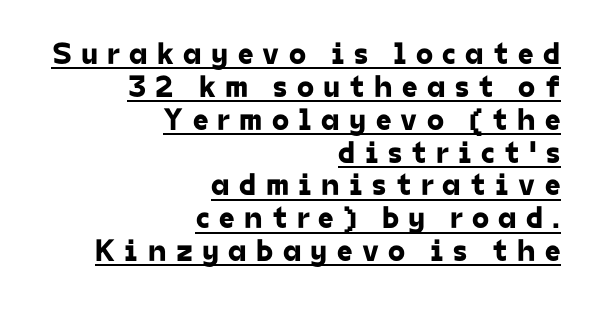
Q: Is the typeface a serif or a sans-serif typeface? A: Sans-serif.
Q: Is the text underlined? A: Yes.
Q: How is the paragraph aligned? A: Right-aligned.
Q: Is the spacing between letters normal or unusually wide? A: Unusually wide.
Q: Is the spacing between lines tight, normal or loose? A: Tight.
Q: Width (condensed, normal, or wide)? A: Normal.
Q: Stroke contrast? A: Low.
Q: x-height? A: Medium.
Q: Monospaced? A: No.
